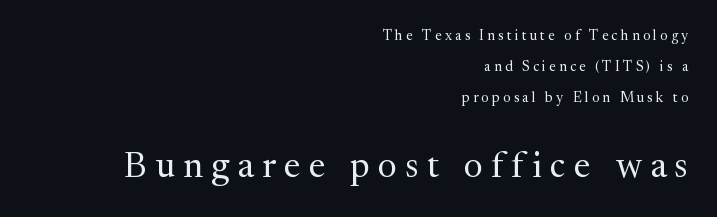
{"serif": "yes", "italic": "no", "bold": "no", "weight": "regular", "width": "normal", "stroke_contrast": "medium", "x_height": "medium", "monospaced": "no", "underline": "no", "align": "right", "line_spacing": "loose", "line_spacing_ratio": 2.2, "letter_spacing": "wide", "letter_spacing_em": 0.23, "larger_block": "second", "size_ratio": 2.57, "glyph_px": 36}
